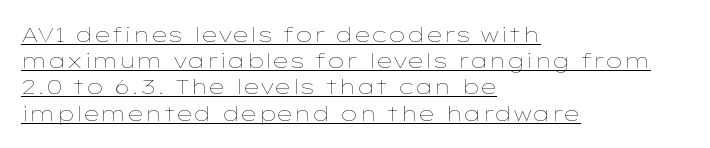
{"italic": "no", "bold": "no", "underline": "yes", "align": "left", "line_spacing": "normal", "line_spacing_ratio": 1.25, "letter_spacing": "normal", "letter_spacing_em": 0.0, "glyph_px": 21}
